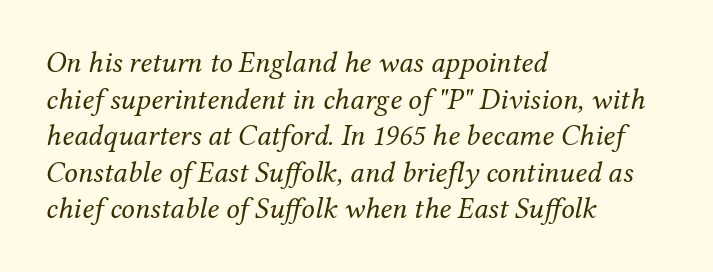
{"serif": "yes", "italic": "yes", "lean": "right", "slant_degrees": 12, "bold": "no", "weight": "regular", "width": "normal", "stroke_contrast": "medium", "x_height": "medium", "monospaced": "no", "underline": "no", "align": "left", "line_spacing_ratio": 1.22, "letter_spacing": "normal", "letter_spacing_em": 0.0, "glyph_px": 30}
